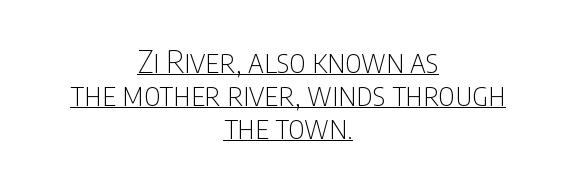
{"serif": "no", "italic": "no", "bold": "no", "weight": "thin", "width": "condensed", "stroke_contrast": "low", "x_height": "large", "monospaced": "no", "underline": "yes", "align": "center", "line_spacing": "tight", "line_spacing_ratio": 1.03, "letter_spacing": "normal", "letter_spacing_em": 0.0, "glyph_px": 32}
